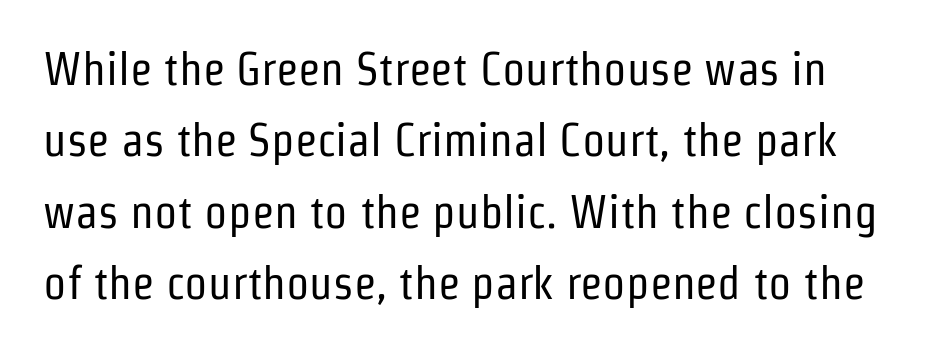
Characters remain perfectly vertical along every line. You could call the tracking neutral — neither tight nor loose. Each letter's strokes conclude bluntly, with no projecting serifs. Varying glyph widths throughout — classic text-font behaviour. What's the leading like? Ordinary, nothing unusual. The typesetting does not lean heavy: it is not bold.
